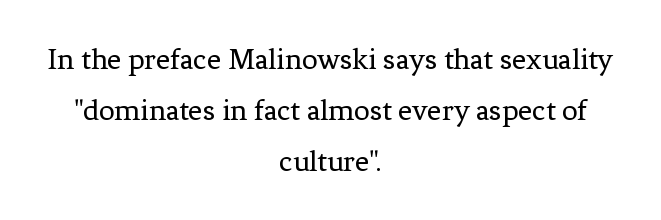
{"serif": "yes", "italic": "no", "bold": "no", "weight": "regular", "width": "normal", "stroke_contrast": "low", "x_height": "medium", "monospaced": "no", "underline": "no", "align": "center", "line_spacing": "normal", "line_spacing_ratio": 1.64, "letter_spacing": "normal", "letter_spacing_em": 0.0, "glyph_px": 31}
